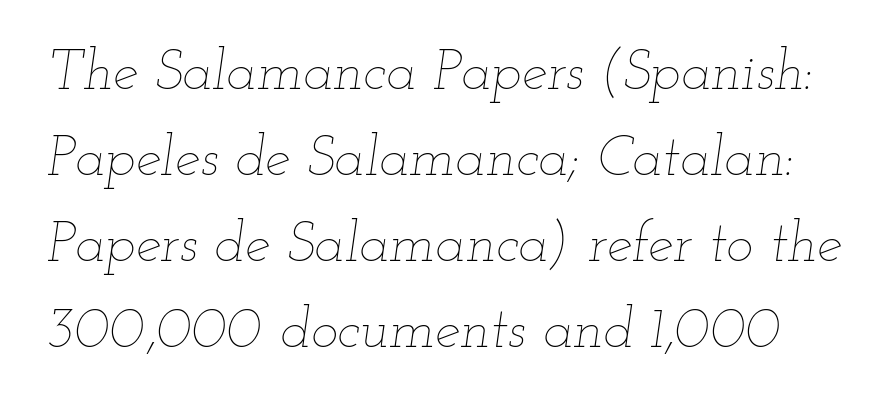
The image shows 57 px thin, wide type, italic (leaning right); set normal line spacing (1.51x), normal letter spacing, not underlined; low stroke contrast and a small x-height.
